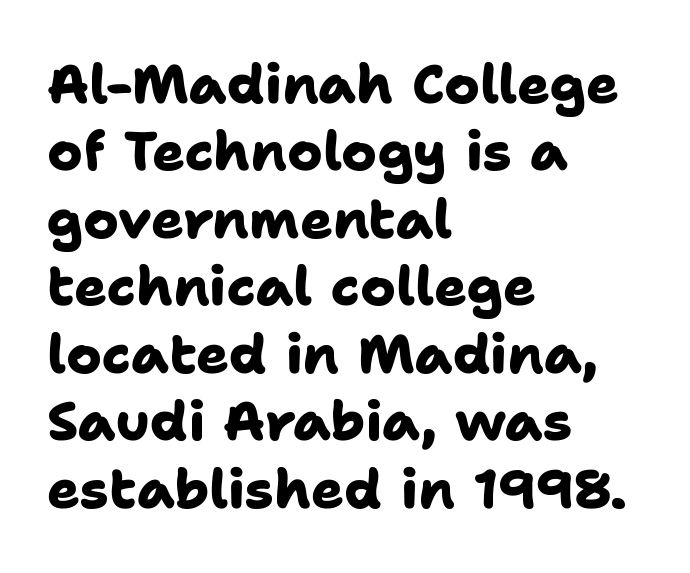
Q: Is the text bold? A: Yes.
Q: Is the typeface a serif or a sans-serif typeface? A: Sans-serif.
Q: Is the text underlined? A: No.
Q: How is the paragraph aligned? A: Left-aligned.
Q: Is the spacing between letters normal or unusually wide? A: Normal.
Q: Is the spacing between lines tight, normal or loose? A: Normal.
Q: Width (condensed, normal, or wide)? A: Normal.
Q: Stroke contrast? A: Low.
Q: x-height? A: Medium.
Q: Monospaced? A: No.
